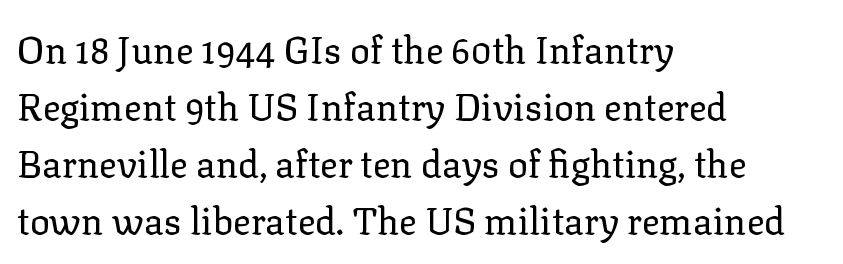
Nothing unusual about the tracking: characters are spaced as the font intends. Horizontally, the lines are justified to the leading edge only. These lines are composed in type with serifs. The space beneath each line is pristine and unruled. These lines sit exactly where default settings would place them. Do the characters align in a grid? No, the font is proportional.
